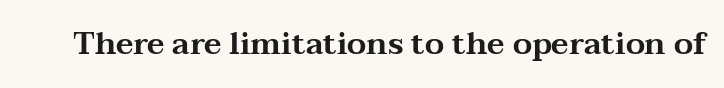
The passage shown is typed in a proportional face where columns would drift. A clean baseline with only descenders dipping below it. Ordinary non-slanted type is in use. A serif font was chosen for this passage. The passage shown has conventional tracking throughout.
